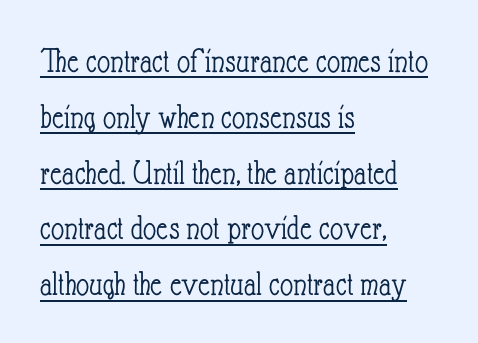
The image shows 36 px light, condensed type, upright; set left-aligned, normal line spacing (1.55x), normal letter spacing, underlined; low stroke contrast and a small x-height.
